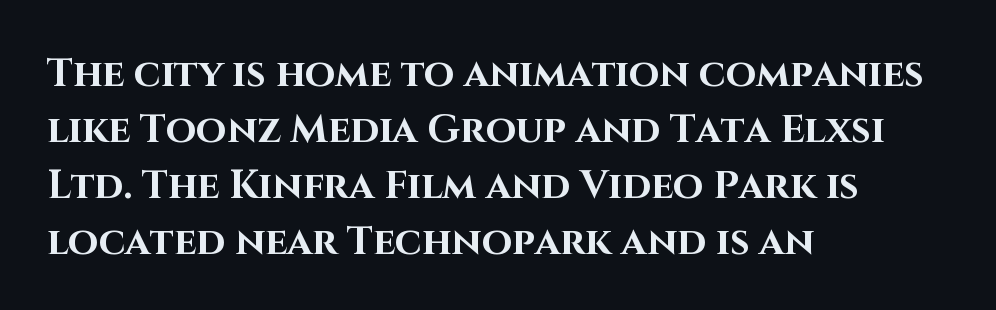
Q: Is the text bold? A: Yes.
Q: Is the text italic (slanted)? A: No, it is upright.
Q: Is the typeface a serif or a sans-serif typeface? A: Sans-serif.
Q: Is the text underlined? A: No.
Q: How is the paragraph aligned? A: Left-aligned.
Q: Is the spacing between letters normal or unusually wide? A: Normal.
Q: Is the spacing between lines tight, normal or loose? A: Normal.
Q: Width (condensed, normal, or wide)? A: Normal.
Q: Stroke contrast? A: High.
Q: x-height? A: Large.
Q: Monospaced? A: No.
